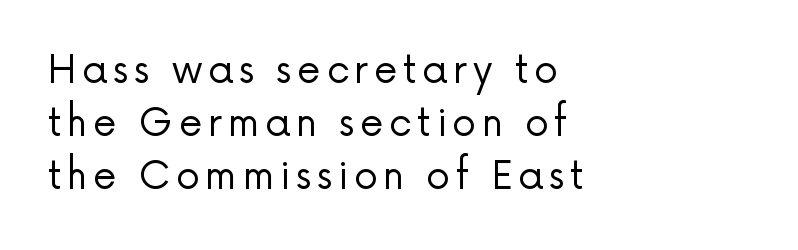
Think of a printed novel: that variable character pitch is what you see here. The text was rendered using a sans face with plain stroke endings. Is the stroke heavy? The answer is a plain regular-or-lighter. Which margin do the lines hug? The left one — the right edge is uneven.
